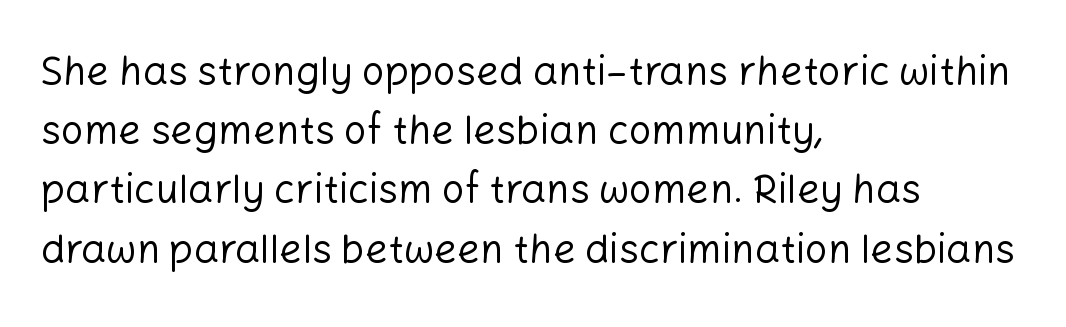
The image shows 40 px regular-weight sans-serif type, upright; set left-aligned, normal line spacing (1.48x), normal letter spacing, not underlined; low stroke contrast and a medium x-height.
